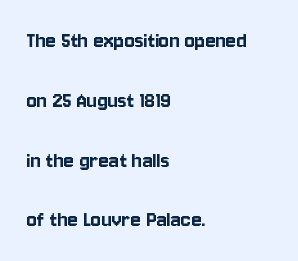
The image shows 24 px text type, upright; set left-aligned, loose line spacing (2.49x), normal letter spacing, not underlined.
